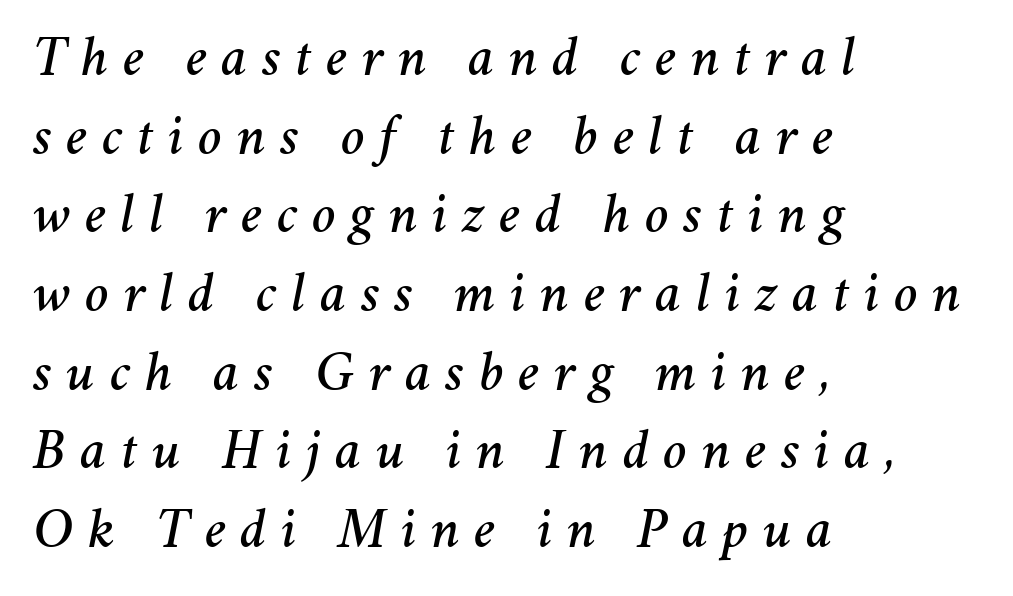
Words appear elongated and porous because spacing is wide. Every character sits at an angle, as italics do. The face used here is proportionally spaced, like ordinary book or web type. These lines stack with their left ends in a neat column. Lines of text with bare space underneath. The vertical gap from one line to the next is medium.
